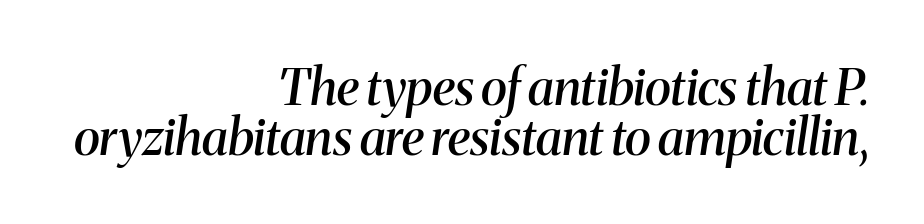
The rendering anchors every line to the right-hand side. Notice how descenders almost collide with the ascenders below — that's tight leading. These lines keep a tight, regular rhythm from letter to letter. Decoration check: the copy has no underline. The axis of the letterforms is tilted away from vertical.
